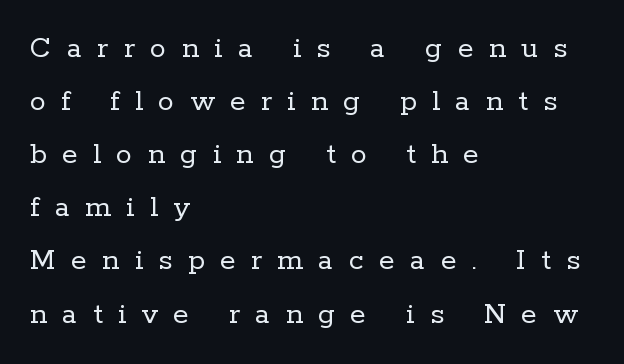
The image shows 32 px regular-weight serif type, upright; set left-aligned, normal line spacing (1.66x), unusually wide letter spacing (+0.48 em), not underlined; low stroke contrast and a medium x-height.
